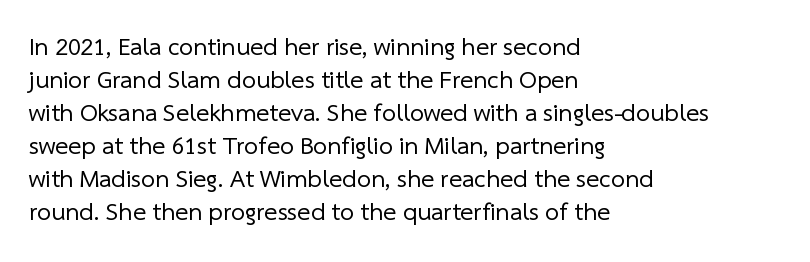
Q: Is the text bold? A: No.
Q: Is the text underlined? A: No.
Q: How is the paragraph aligned? A: Left-aligned.
Q: Is the spacing between letters normal or unusually wide? A: Normal.
Q: Is the spacing between lines tight, normal or loose? A: Normal.
